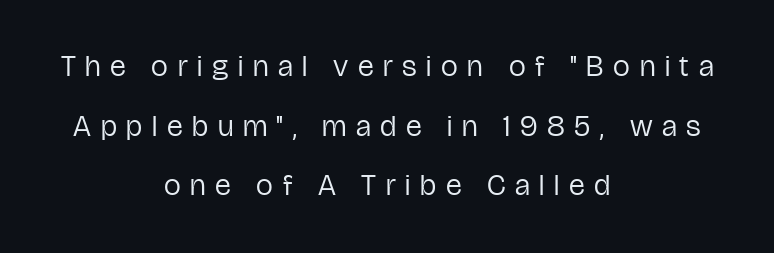
Are there feet on the stems? There aren't — it's a sans. Does the copy run flush right? No — it is centered line by line. In terms of posture, this sample is upright. Widely set lines give the paragraph a tall, airy silhouette. The tracking reads as deliberately expanded to a designer's eye.
